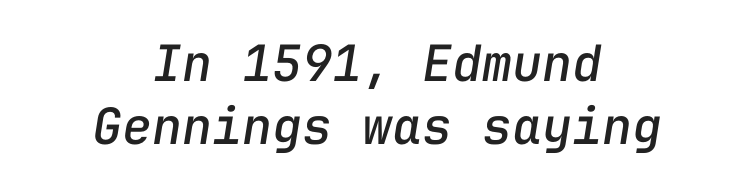
Q: Is the text italic (slanted)? A: Yes, it leans right by about 9 degrees.
Q: Is the text underlined? A: No.
Q: How is the paragraph aligned? A: Centered.
Q: Is the spacing between letters normal or unusually wide? A: Normal.
Q: Is the spacing between lines tight, normal or loose? A: Normal.
Q: Width (condensed, normal, or wide)? A: Normal.
Q: Stroke contrast? A: Low.
Q: x-height? A: Medium.
Q: Monospaced? A: Yes.
